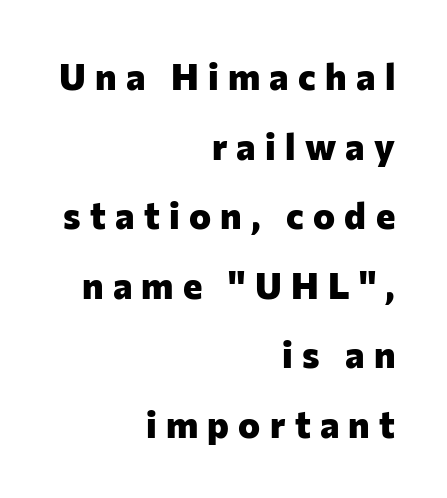
{"serif": "no", "italic": "no", "bold": "yes", "weight": "heavy", "width": "normal", "stroke_contrast": "low", "x_height": "medium", "monospaced": "no", "underline": "no", "align": "right", "line_spacing_ratio": 1.88, "letter_spacing": "wide", "letter_spacing_em": 0.25, "glyph_px": 37}
